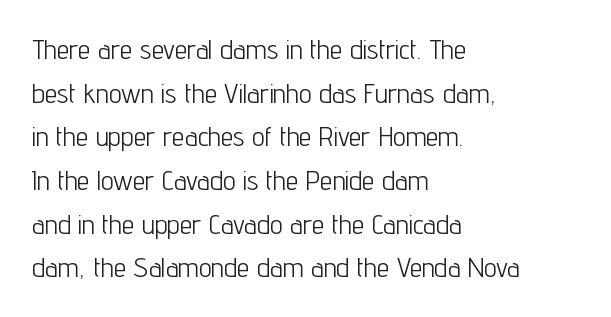
Inter-character spacing is left at the font's built-in metrics. The rows are spaced the way most documents space them. The words here are not underlined. The weight would be labelled regular, book, light, or lighter still. Spacing verdict: proportional, widths tailored to each character. Leftover space on each line is placed entirely after the last word.
